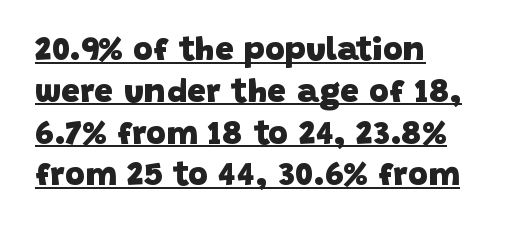
Here the designer chose a conventional face with non-uniform glyph widths. Check where the strokes stop: nothing finishes them off — pure sans. The passage shown is emphatically bold. Tracking value appears to be zero — textbook default spacing. Each line of the rendering has a horizontal stroke beneath the glyphs. Leftover space on each line is placed entirely after the last word.
